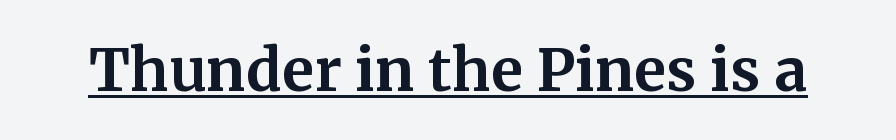
The image shows 58 px bold serif type, upright; set normal letter spacing, underlined; medium stroke contrast and a medium x-height.
